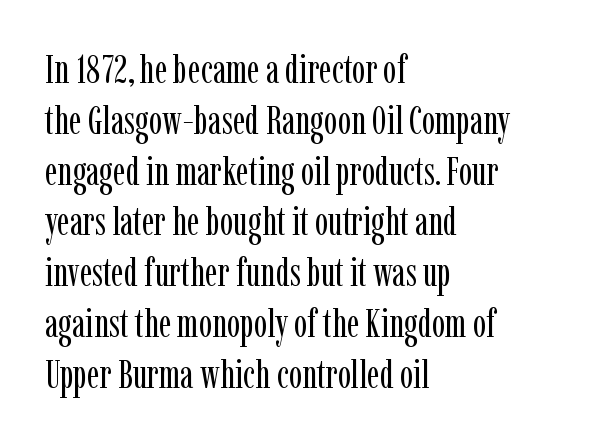
The image shows 40 px regular-weight, condensed serif type, upright; set left-aligned, normal line spacing (1.27x), normal letter spacing, not underlined; low stroke contrast and a medium x-height.
